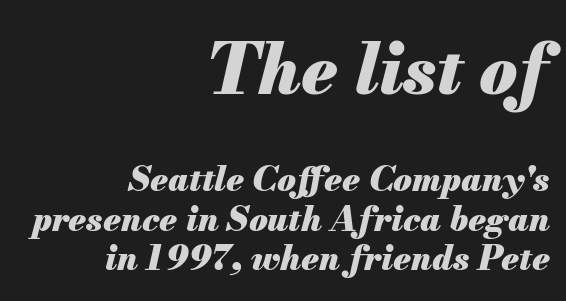
Q: Is the text bold? A: Yes.
Q: Is the text italic (slanted)? A: Yes, it leans right by about 13 degrees.
Q: Is the text underlined? A: No.
Q: How is the paragraph aligned? A: Right-aligned.
Q: Is the spacing between letters normal or unusually wide? A: Normal.
Q: Which block of text is set in a larger size, the first (top) or the second (bottom)? A: The first (top) one.
Q: Width (condensed, normal, or wide)? A: Normal.
Q: Stroke contrast? A: Medium.
Q: x-height? A: Small.
Q: Monospaced? A: No.
